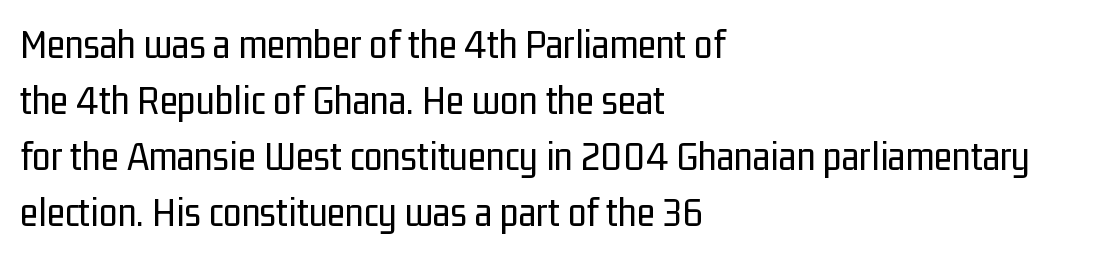
The rendering shows plain stroke endings on the letterforms — a sans-serif design. The words here are not underlined. Tracking value appears to be zero — textbook default spacing. The text block is weighted toward the left margin, trailing off unevenly rightward. The face used here is proportionally spaced, like ordinary book or web type. Rendered with straight, roman letterforms.
